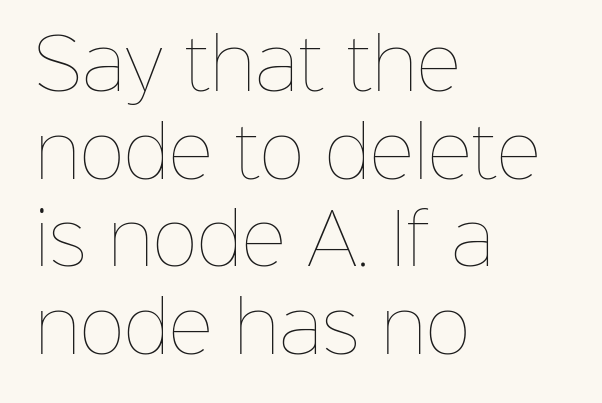
Q: Is the text bold? A: No.
Q: Is the text italic (slanted)? A: No, it is upright.
Q: Is the text underlined? A: No.
Q: How is the paragraph aligned? A: Left-aligned.
Q: Is the spacing between letters normal or unusually wide? A: Normal.
Q: Is the spacing between lines tight, normal or loose? A: Normal.
Q: Width (condensed, normal, or wide)? A: Normal.
Q: Stroke contrast? A: Low.
Q: x-height? A: Medium.
Q: Monospaced? A: No.
